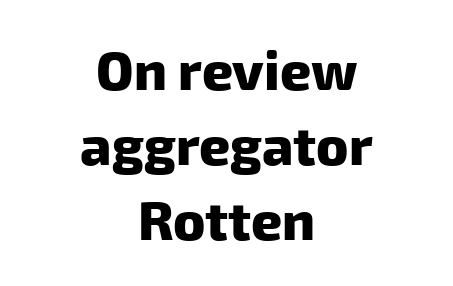
{"serif": "no", "bold": "yes", "weight": "heavy", "width": "normal", "stroke_contrast": "low", "x_height": "medium", "monospaced": "no", "underline": "no", "align": "center", "line_spacing": "normal", "line_spacing_ratio": 1.39, "letter_spacing": "normal", "letter_spacing_em": 0.0, "glyph_px": 54}
